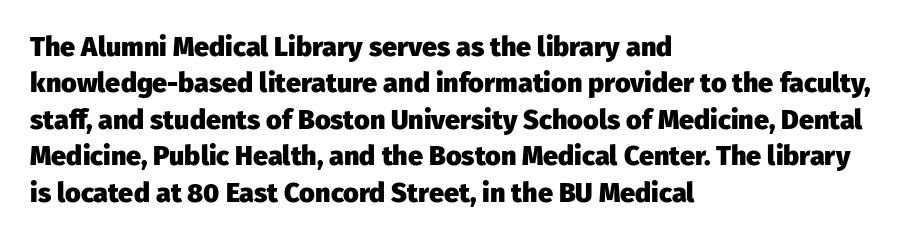
Q: Is the text bold? A: Yes.
Q: Is the text italic (slanted)? A: No, it is upright.
Q: Is the text underlined? A: No.
Q: How is the paragraph aligned? A: Left-aligned.
Q: Is the spacing between letters normal or unusually wide? A: Normal.
Q: Is the spacing between lines tight, normal or loose? A: Normal.
